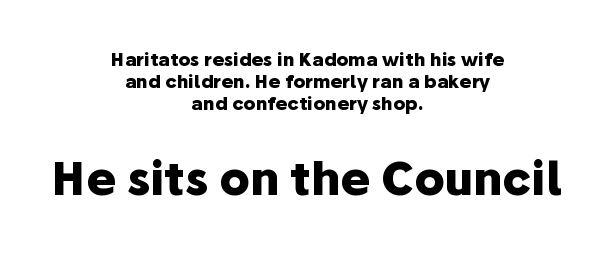
The image shows 45 px heavy sans-serif type, upright; set centered, line spacing 1.23x, normal letter spacing, not underlined; the second (bottom) block is 2.5x larger; low stroke contrast and a medium x-height.
